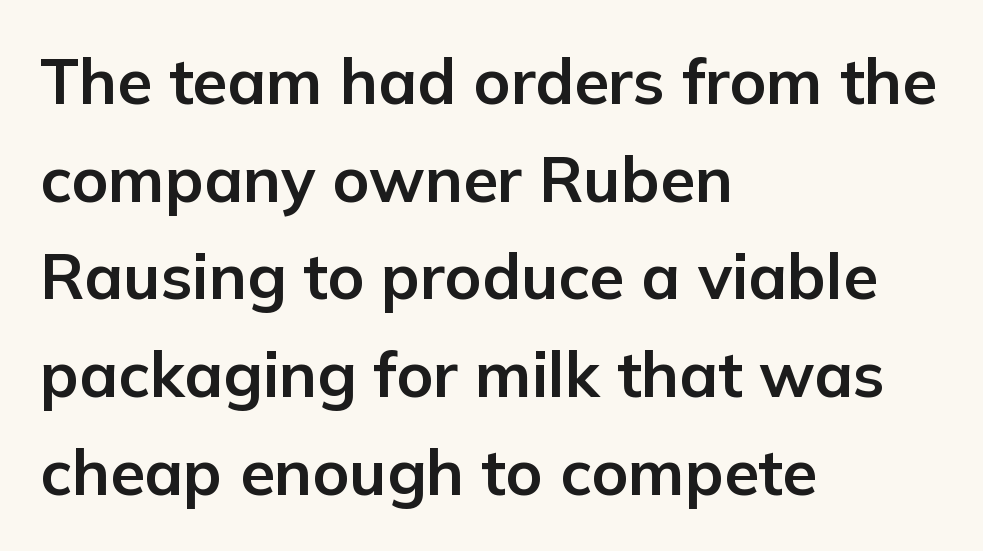
Q: Is the text bold? A: Yes.
Q: Is the text italic (slanted)? A: No, it is upright.
Q: Is the typeface a serif or a sans-serif typeface? A: Sans-serif.
Q: Is the text underlined? A: No.
Q: How is the paragraph aligned? A: Left-aligned.
Q: Is the spacing between letters normal or unusually wide? A: Normal.
Q: Is the spacing between lines tight, normal or loose? A: Normal.
Q: Width (condensed, normal, or wide)? A: Normal.
Q: Stroke contrast? A: Low.
Q: x-height? A: Medium.
Q: Monospaced? A: No.
